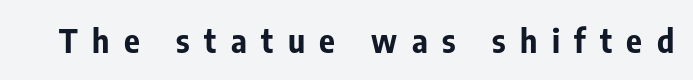
Q: Is the text bold? A: Yes.
Q: Is the text italic (slanted)? A: No, it is upright.
Q: Is the typeface a serif or a sans-serif typeface? A: Sans-serif.
Q: Is the text underlined? A: No.
Q: Is the spacing between letters normal or unusually wide? A: Unusually wide.
Q: Width (condensed, normal, or wide)? A: Condensed.
Q: Stroke contrast? A: Low.
Q: x-height? A: Medium.
Q: Monospaced? A: No.
